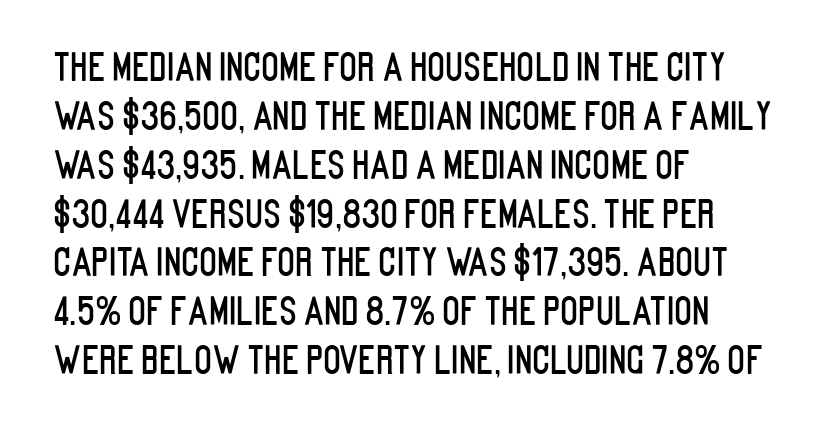
The image shows 37 px condensed sans-serif type, upright; set left-aligned, normal line spacing (1.32x), normal letter spacing, not underlined; low stroke contrast and a large x-height.
